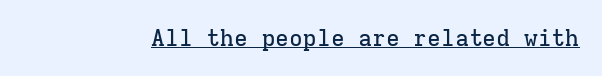
Q: Is the text italic (slanted)? A: No, it is upright.
Q: Is the text underlined? A: Yes.
Q: Is the spacing between letters normal or unusually wide? A: Normal.
